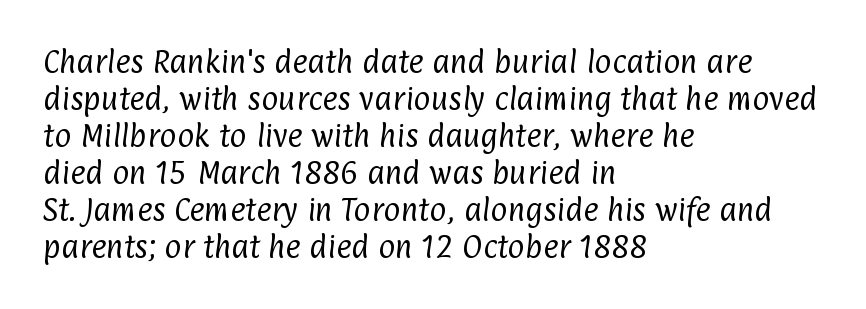
Standard letterfit; no display-style spreading of the glyphs. Stems here are at most as thick as an everyday book face. Lines of text with bare space underneath. This sample is left-justified, so line endings fall wherever the words run out. One glance says typical: line gaps are just what's usual.
